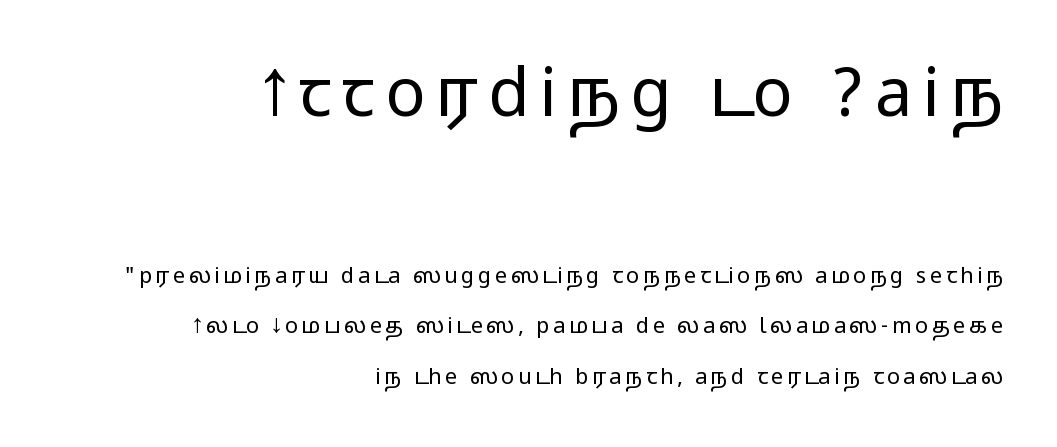
The image shows 67 px wide sans-serif type, upright; set right-aligned, loose line spacing (2.3x), not underlined; the first (top) block is 3.05x larger; medium stroke contrast.
